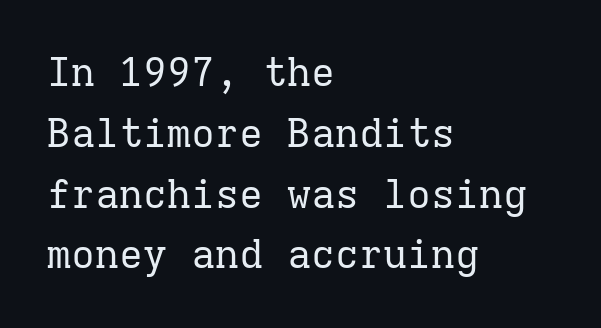
The letters march in equal steps, a hallmark of fixed-pitch type. The typesetting does not lean heavy: it is not bold. The passage shown has conventional tracking throughout. Honestly, the row spacing looks completely unremarkable. Serif or sans? Serif — the stroke terminals have little feet. One-word summary of the alignment: left.
